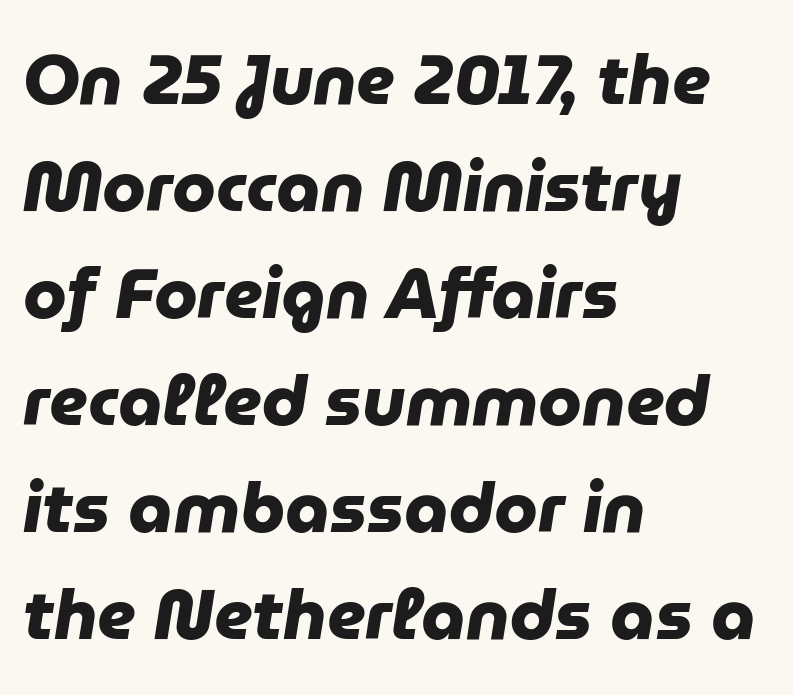
Bare-footed words on every line. Horizontally, the lines are justified to the leading edge only. You could not count columns in this text — the font is proportionally spaced. The passage shown is typeset with a sans-serif family. Leading: standard.
